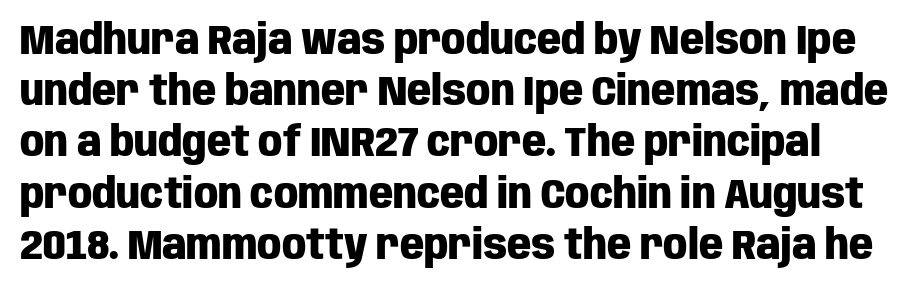
{"serif": "no", "italic": "no", "bold": "yes", "weight": "heavy", "width": "condensed", "stroke_contrast": "low", "x_height": "large", "monospaced": "no", "underline": "no", "line_spacing_ratio": 1.22, "letter_spacing": "normal", "letter_spacing_em": 0.0, "glyph_px": 42}
